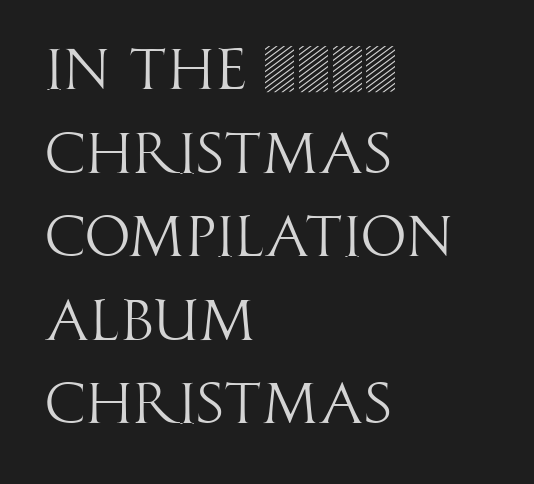
The image shows 58 px light, condensed sans-serif type, upright; set left-aligned, normal line spacing (1.44x), normal letter spacing, not underlined; high stroke contrast and a large x-height.
